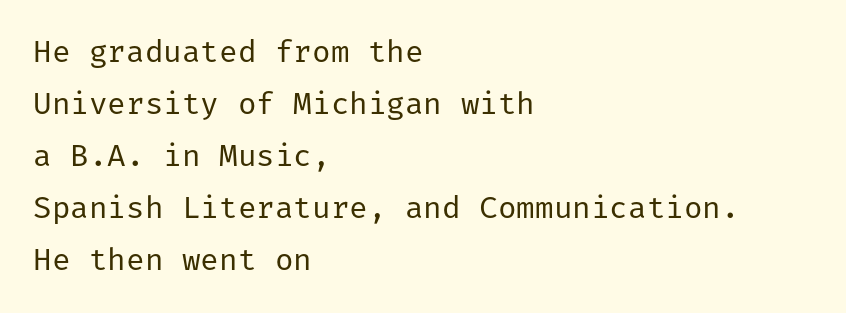
The image shows 31 px regular-weight sans-serif type, upright; set left-aligned, normal line spacing (1.68x), normal letter spacing, not underlined; low stroke contrast and a medium x-height.
